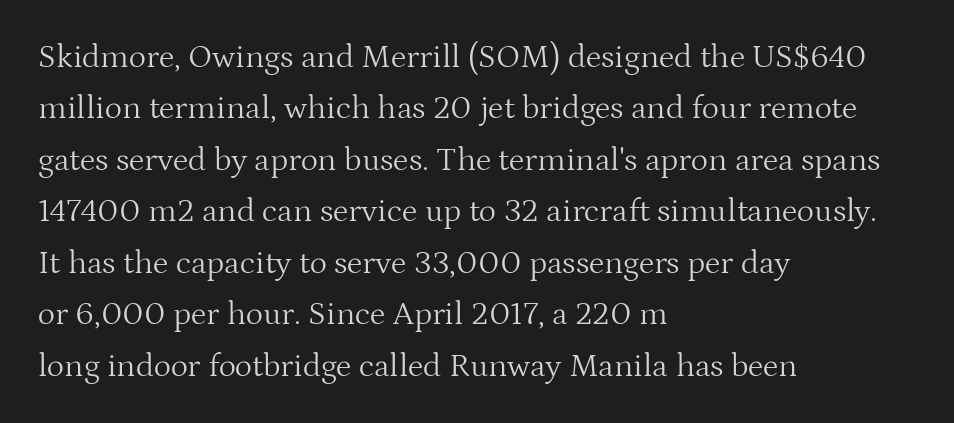
Q: Is the text bold? A: No.
Q: Is the text italic (slanted)? A: No, it is upright.
Q: Is the typeface a serif or a sans-serif typeface? A: Serif.
Q: Is the text underlined? A: No.
Q: How is the paragraph aligned? A: Left-aligned.
Q: Is the spacing between letters normal or unusually wide? A: Normal.
Q: Is the spacing between lines tight, normal or loose? A: Normal.
Q: Width (condensed, normal, or wide)? A: Normal.
Q: Stroke contrast? A: Medium.
Q: x-height? A: Medium.
Q: Monospaced? A: No.
